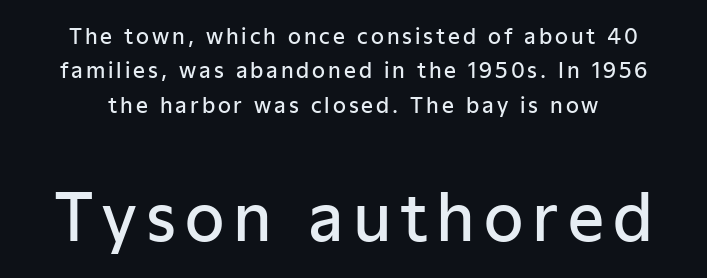
{"serif": "no", "italic": "no", "bold": "semi", "weight": "semibold", "width": "normal", "stroke_contrast": "low", "x_height": "medium", "monospaced": "no", "underline": "no", "line_spacing": "normal", "line_spacing_ratio": 1.64, "larger_block": "second", "size_ratio": 3.05, "glyph_px": 64}
